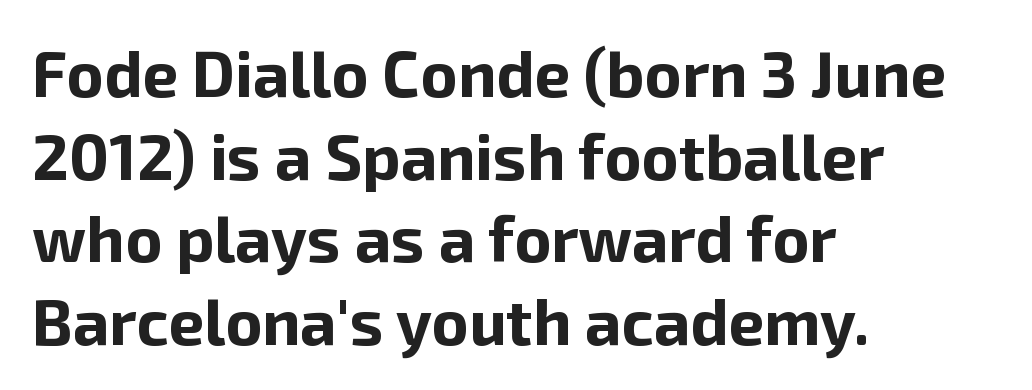
Q: Is the text bold? A: Yes.
Q: Is the text italic (slanted)? A: No, it is upright.
Q: Is the typeface a serif or a sans-serif typeface? A: Sans-serif.
Q: Is the text underlined? A: No.
Q: How is the paragraph aligned? A: Left-aligned.
Q: Is the spacing between letters normal or unusually wide? A: Normal.
Q: Is the spacing between lines tight, normal or loose? A: Normal.
Q: Width (condensed, normal, or wide)? A: Normal.
Q: Stroke contrast? A: Low.
Q: x-height? A: Medium.
Q: Monospaced? A: No.
